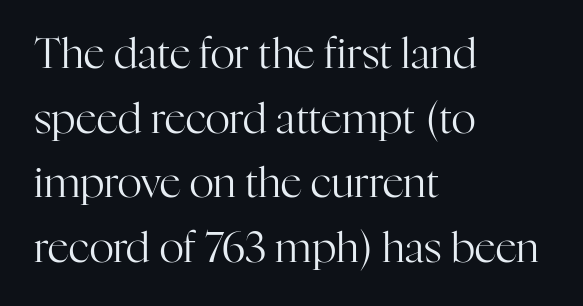
The image shows 42 px regular-weight serif type, upright; set left-aligned, normal line spacing (1.54x), normal letter spacing, not underlined; high stroke contrast and a medium x-height.
